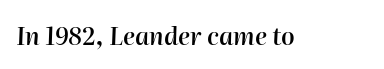
Q: Is the text bold? A: Semi-bold.
Q: Is the text italic (slanted)? A: Yes, it leans right by about 2 degrees.
Q: Is the text underlined? A: No.
Q: Is the spacing between letters normal or unusually wide? A: Normal.
